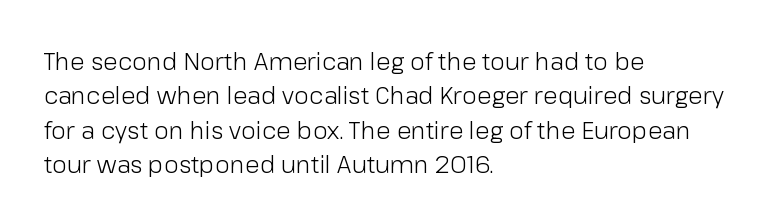
Q: Is the text bold? A: No.
Q: Is the text italic (slanted)? A: No, it is upright.
Q: Is the text underlined? A: No.
Q: How is the paragraph aligned? A: Left-aligned.
Q: Is the spacing between letters normal or unusually wide? A: Normal.
Q: Is the spacing between lines tight, normal or loose? A: Normal.
